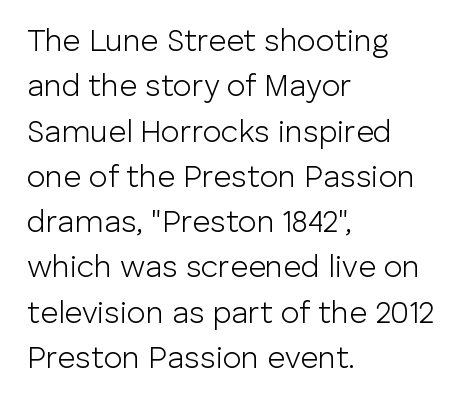
{"serif": "no", "italic": "no", "bold": "no", "weight": "light", "width": "normal", "stroke_contrast": "low", "x_height": "medium", "monospaced": "no", "underline": "no", "align": "left", "line_spacing": "normal", "line_spacing_ratio": 1.46, "letter_spacing": "normal", "letter_spacing_em": 0.0, "glyph_px": 31}
